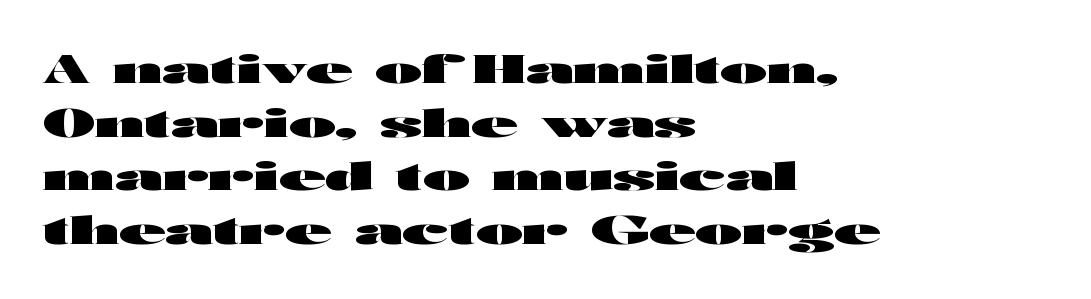
{"serif": "no", "italic": "no", "bold": "yes", "weight": "heavy", "width": "wide", "stroke_contrast": "high", "x_height": "medium", "monospaced": "no", "underline": "no", "align": "left", "line_spacing": "normal", "line_spacing_ratio": 1.41, "letter_spacing": "normal", "letter_spacing_em": 0.0, "glyph_px": 38}
